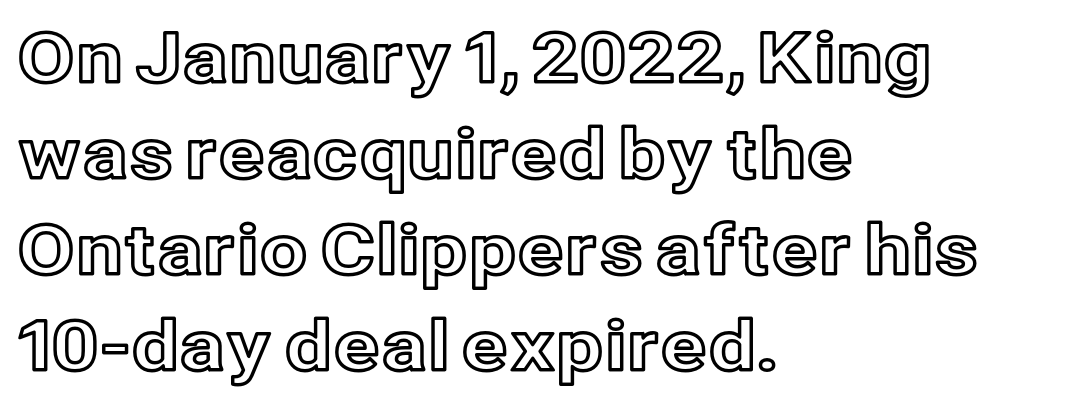
Q: Is the text italic (slanted)? A: No, it is upright.
Q: Is the text underlined? A: No.
Q: How is the paragraph aligned? A: Left-aligned.
Q: Is the spacing between letters normal or unusually wide? A: Normal.
Q: Is the spacing between lines tight, normal or loose? A: Normal.
Q: Width (condensed, normal, or wide)? A: Normal.
Q: x-height? A: Medium.
Q: Monospaced? A: No.
